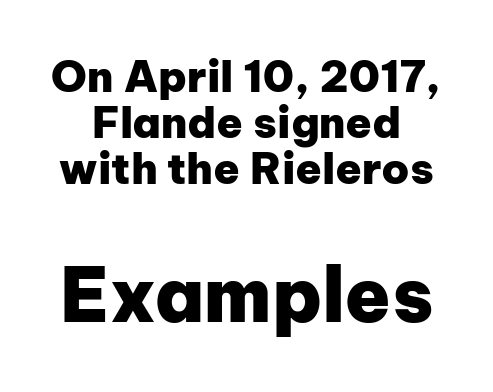
Q: Is the text bold? A: Yes.
Q: Is the text italic (slanted)? A: No, it is upright.
Q: Is the typeface a serif or a sans-serif typeface? A: Sans-serif.
Q: Is the text underlined? A: No.
Q: Is the spacing between letters normal or unusually wide? A: Normal.
Q: Is the spacing between lines tight, normal or loose? A: Tight.
Q: Which block of text is set in a larger size, the first (top) or the second (bottom)? A: The second (bottom) one.
Q: Width (condensed, normal, or wide)? A: Normal.
Q: Stroke contrast? A: Low.
Q: x-height? A: Medium.
Q: Monospaced? A: No.
